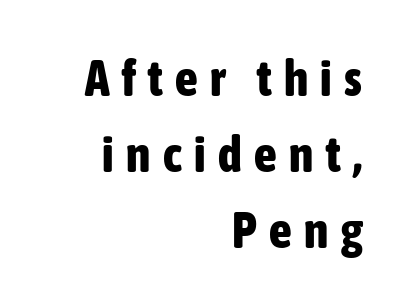
Visually the block forms a straight wall on the right and a jagged coastline on the left. Pretty heavy lettering here — definitely bold. Tracking here is generous; glyphs stand well apart from one another. Spacing verdict: proportional, widths tailored to each character. This block has exactly the height ordinary leading produces. Check the space under the baseline: it is left empty.
